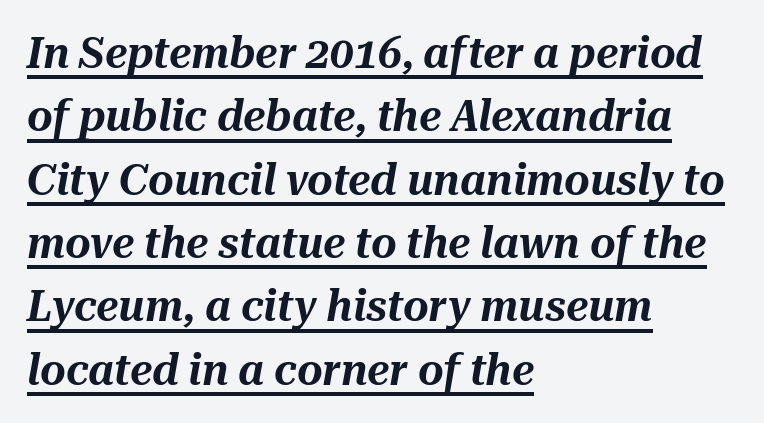
Q: Is the text italic (slanted)? A: Yes, it leans right by about 10 degrees.
Q: Is the text underlined? A: Yes.
Q: How is the paragraph aligned? A: Left-aligned.
Q: Is the spacing between letters normal or unusually wide? A: Normal.
Q: Is the spacing between lines tight, normal or loose? A: Normal.
Q: Width (condensed, normal, or wide)? A: Normal.
Q: Stroke contrast? A: Medium.
Q: x-height? A: Medium.
Q: Monospaced? A: No.
